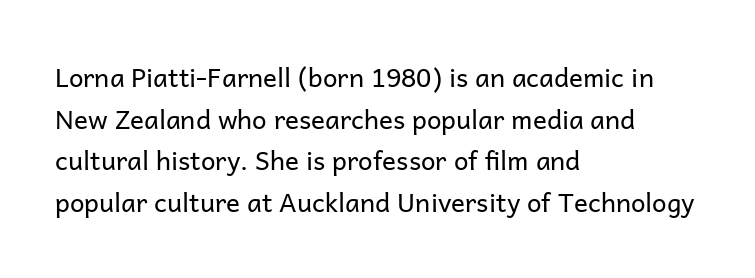
Rule under the text: the space is simply empty. One-word summary of the alignment: left. Stroke thickness stays within the range of a standard reading face or lighter. Rows of type keep a routine distance in the vertical direction. Ascenders rise straight up at ninety degrees. The tracking reads as untouched default to a designer's eye.
